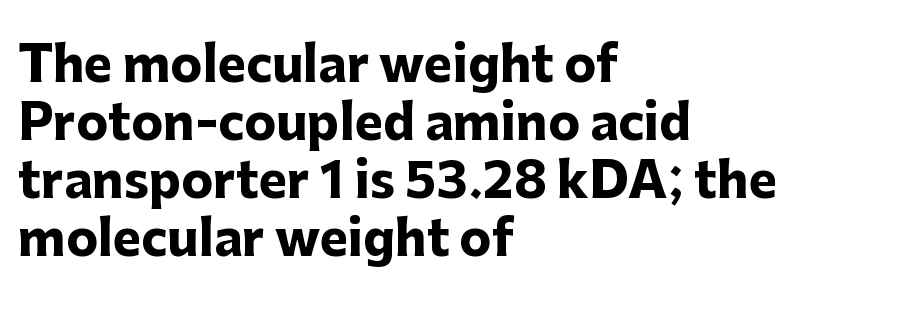
The image shows 48 px heavy sans-serif type, upright; set left-aligned, line spacing 1.21x, normal letter spacing, not underlined; low stroke contrast and a medium x-height.
